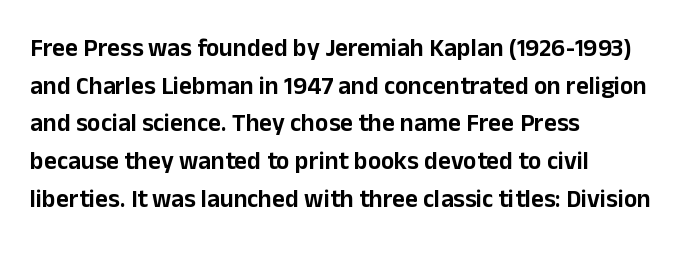
Descender tails drop into unmarked territory. If you drew a ruler down the left edge, every line would touch it. Nope, not italic — everything's standing straight. Successive baselines arrive at the customary interval. Tracking value appears to be zero — textbook default spacing.
